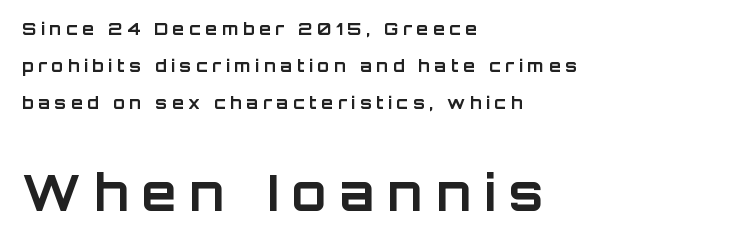
{"serif": "no", "italic": "no", "bold": "yes", "weight": "bold", "width": "normal", "stroke_contrast": "low", "x_height": "large", "monospaced": "no", "underline": "no", "align": "left", "line_spacing": "loose", "line_spacing_ratio": 2.17, "letter_spacing": "wide", "letter_spacing_em": 0.27, "larger_block": "second", "size_ratio": 2.94, "glyph_px": 50}
